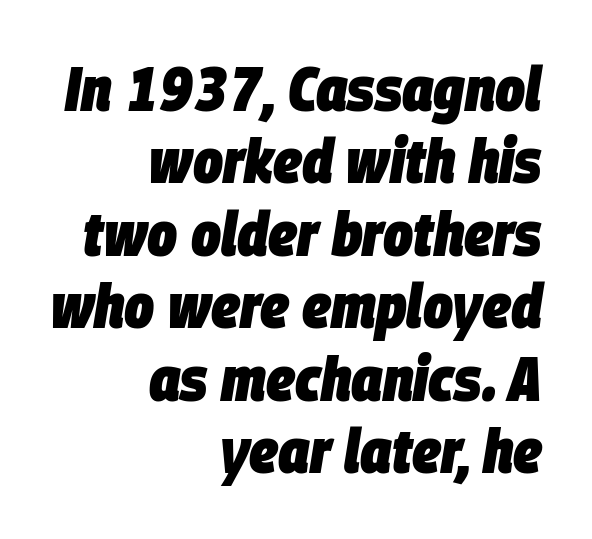
{"italic": "yes", "lean": "right", "slant_degrees": 9, "bold": "yes", "weight": "heavy", "width": "condensed", "stroke_contrast": "low", "x_height": "large", "monospaced": "no", "underline": "no", "align": "right", "line_spacing": "tight", "line_spacing_ratio": 1.15, "letter_spacing": "normal", "letter_spacing_em": 0.0, "glyph_px": 63}
